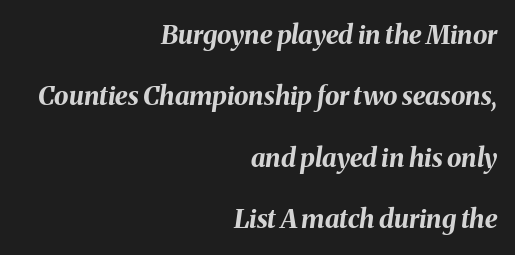
The line texture is even and compact thanks to regular tracking. Looking at the ascenders, they clearly lean. A full-strength bold gives these letters their thick strokes. The paragraph shown leans on its right margin. The words here are not underlined.
